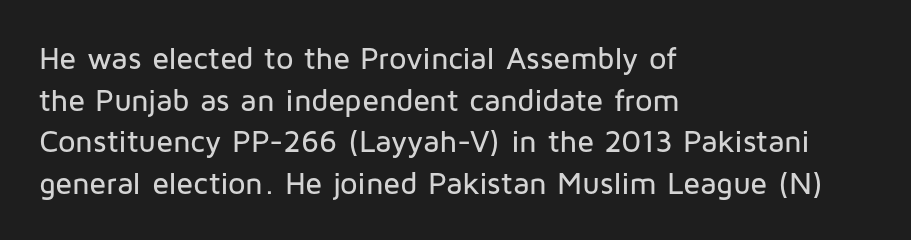
{"serif": "no", "italic": "no", "width": "normal", "stroke_contrast": "low", "x_height": "medium", "monospaced": "no", "underline": "no", "align": "left", "line_spacing": "normal", "line_spacing_ratio": 1.34, "letter_spacing": "normal", "letter_spacing_em": 0.0, "glyph_px": 31}
